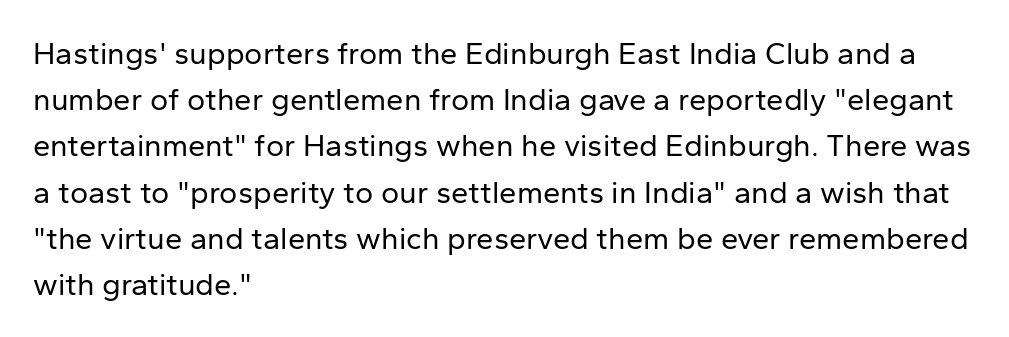
If you drew a line through each stem, it would be perfectly vertical. Check under the words: just untouched page. You could not count columns in this text — the font is proportionally spaced. Baseline-to-baseline distance is the conventional proportion of letter height. The line texture is even and compact thanks to regular tracking.
